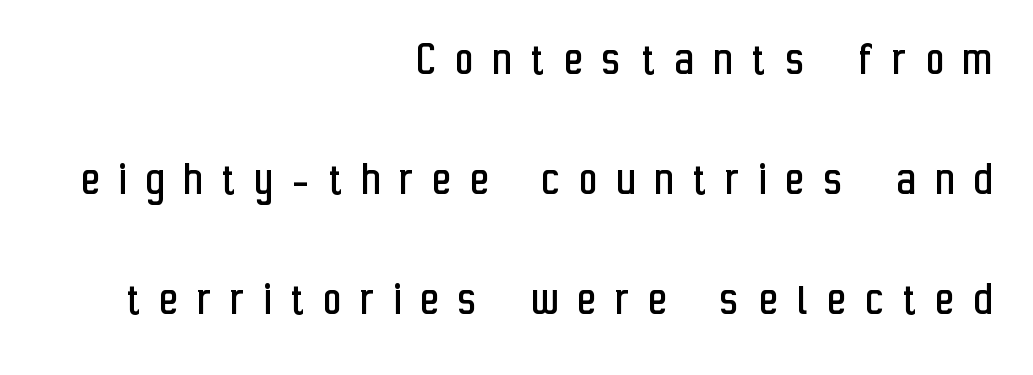
The image shows 49 px regular-weight, condensed sans-serif type, upright; set right-aligned, loose line spacing (2.45x), unusually wide letter spacing (+0.41 em), not underlined; low stroke contrast and a medium x-height.
